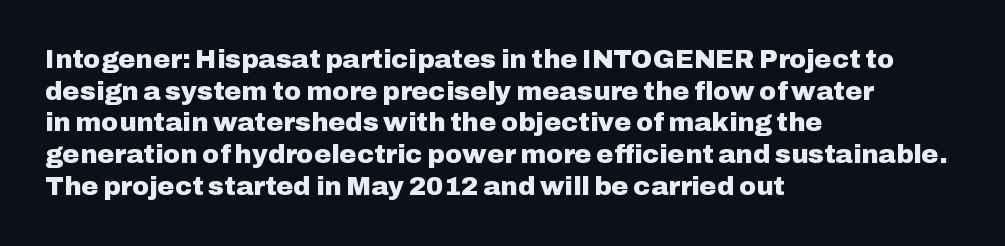
Q: Is the text bold? A: Yes.
Q: Is the text italic (slanted)? A: No, it is upright.
Q: Is the text underlined? A: No.
Q: How is the paragraph aligned? A: Left-aligned.
Q: Is the spacing between letters normal or unusually wide? A: Normal.
